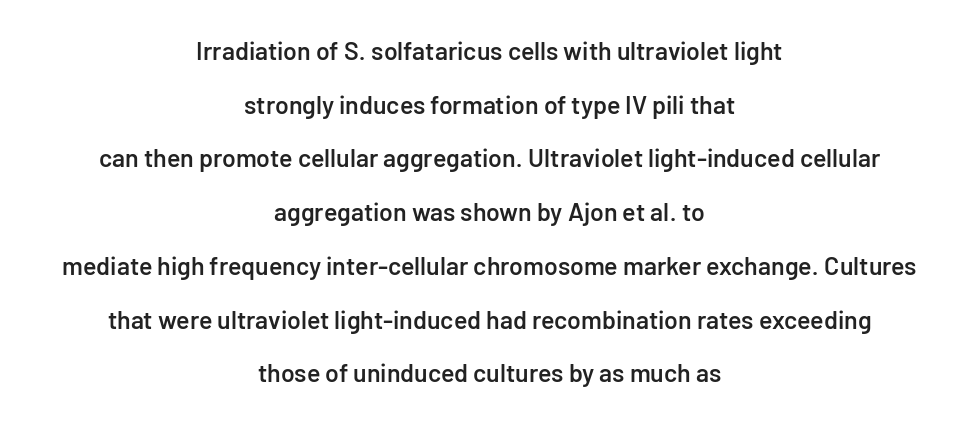
{"italic": "no", "bold": "semi", "underline": "no", "align": "center", "line_spacing": "loose", "line_spacing_ratio": 2.15, "letter_spacing": "normal", "letter_spacing_em": 0.0, "glyph_px": 25}
